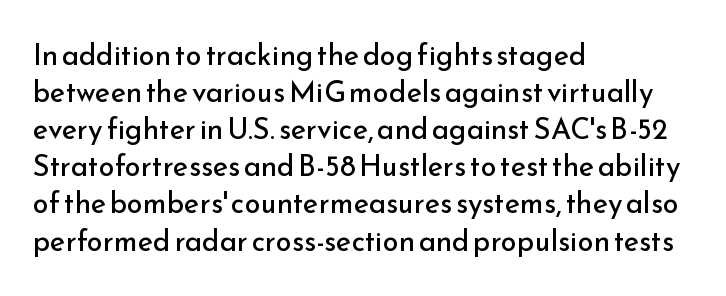
{"serif": "no", "italic": "no", "bold": "no", "weight": "regular", "width": "normal", "stroke_contrast": "low", "x_height": "small", "monospaced": "no", "underline": "no", "align": "left", "line_spacing": "normal", "line_spacing_ratio": 1.28, "letter_spacing": "normal", "letter_spacing_em": 0.0, "glyph_px": 29}
